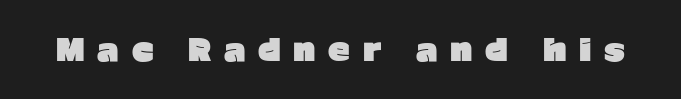
The image shows 30 px heavy sans-serif type, upright; set unusually wide letter spacing (+0.43 em), not underlined; low stroke contrast and a medium x-height.
